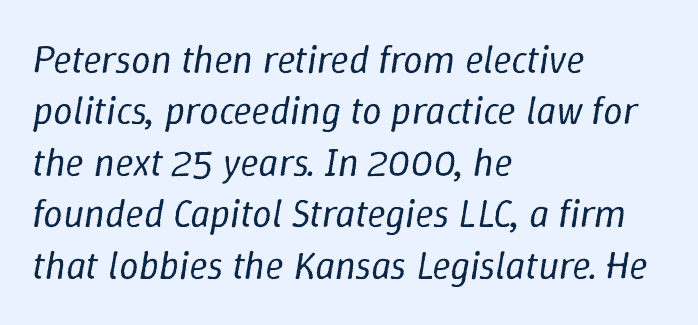
{"italic": "yes", "lean": "right", "slant_degrees": 9, "bold": "no", "weight": "regular", "width": "normal", "stroke_contrast": "low", "x_height": "medium", "monospaced": "no", "underline": "no", "align": "left", "line_spacing": "normal", "line_spacing_ratio": 1.32, "letter_spacing": "normal", "letter_spacing_em": 0.0, "glyph_px": 39}
